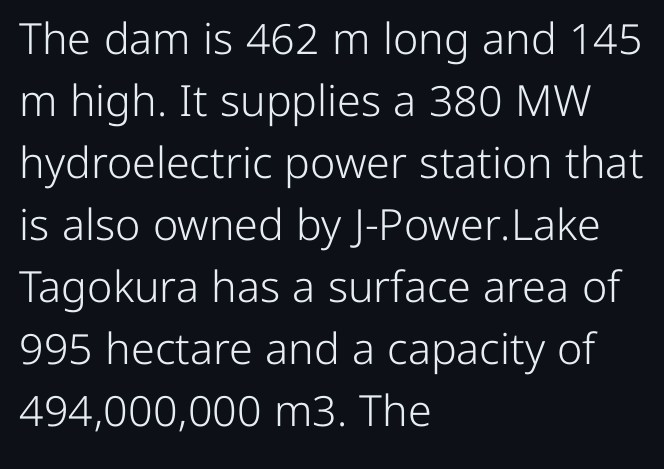
Q: Is the text bold? A: No.
Q: Is the text italic (slanted)? A: No, it is upright.
Q: Is the typeface a serif or a sans-serif typeface? A: Sans-serif.
Q: Is the text underlined? A: No.
Q: How is the paragraph aligned? A: Left-aligned.
Q: Is the spacing between letters normal or unusually wide? A: Normal.
Q: Is the spacing between lines tight, normal or loose? A: Normal.
Q: Width (condensed, normal, or wide)? A: Normal.
Q: Stroke contrast? A: Low.
Q: x-height? A: Medium.
Q: Monospaced? A: No.
